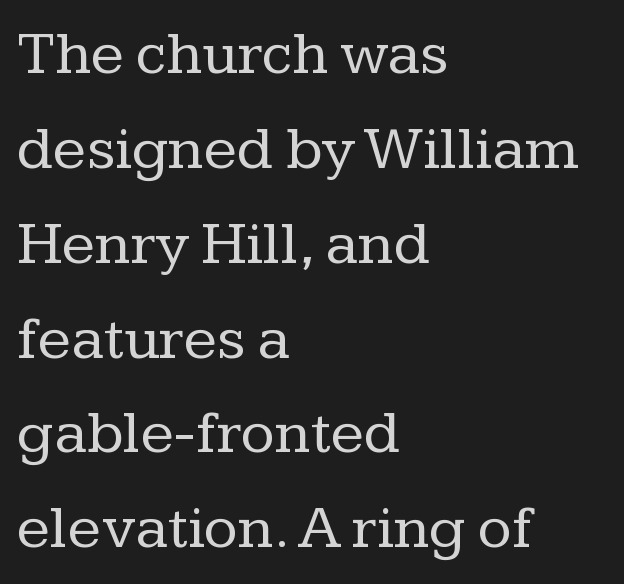
Q: Is the text bold? A: No.
Q: Is the text italic (slanted)? A: No, it is upright.
Q: Is the typeface a serif or a sans-serif typeface? A: Serif.
Q: Is the text underlined? A: No.
Q: How is the paragraph aligned? A: Left-aligned.
Q: Is the spacing between letters normal or unusually wide? A: Normal.
Q: Is the spacing between lines tight, normal or loose? A: Normal.
Q: Width (condensed, normal, or wide)? A: Normal.
Q: Stroke contrast? A: Low.
Q: x-height? A: Medium.
Q: Monospaced? A: No.
